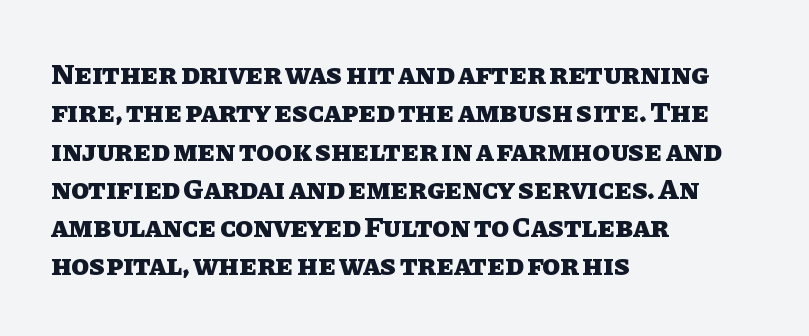
The image shows 29 px heavy type, upright; set left-aligned, normal line spacing (1.32x), normal letter spacing, not underlined; low stroke contrast and a large x-height.
